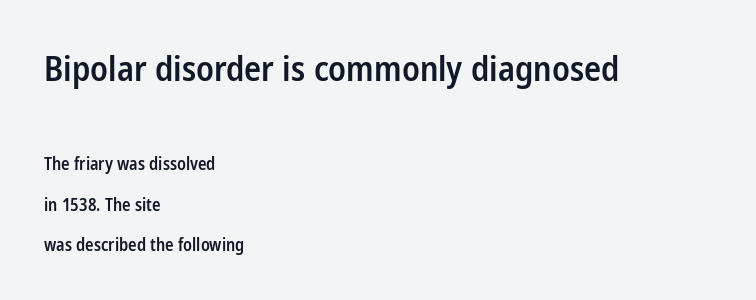
{"serif": "no", "italic": "no", "bold": "semi", "weight": "semibold", "width": "condensed", "stroke_contrast": "low", "x_height": "medium", "monospaced": "no", "underline": "no", "align": "left", "line_spacing": "loose", "line_spacing_ratio": 2.36, "letter_spacing": "normal", "letter_spacing_em": 0.0, "larger_block": "first", "size_ratio": 2.0, "glyph_px": 34}
